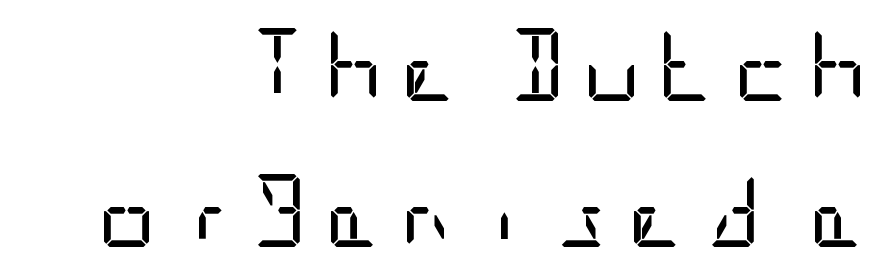
The image shows 73 px regular-weight, condensed sans-serif type, upright; set right-aligned, loose line spacing (2.0x), unusually wide letter spacing (+0.22 em), not underlined; low stroke contrast and a large x-height.
